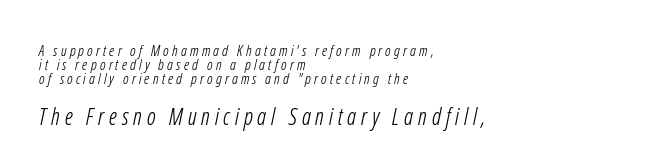
The image shows 23 px text type; set left-aligned, tight line spacing (0.95x), unusually wide letter spacing (+0.21 em), not underlined; the second (bottom) block is 1.53x larger.
